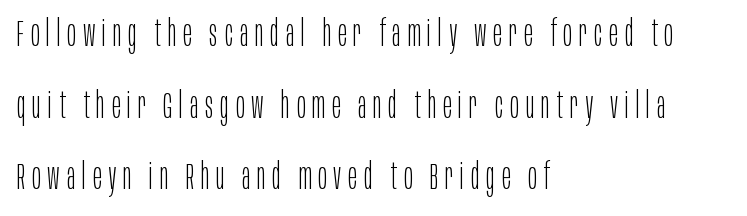
This rendering uses left alignment, leaving the right contour irregular. Varying glyph widths throughout — classic text-font behaviour. The type sits square on the baseline with zero lean. Nobody drew a line under any word here. Look at the bottom of the vertical strokes: they stop flat, with no serifs. The strokes are not fattened; the text isn't bold.
